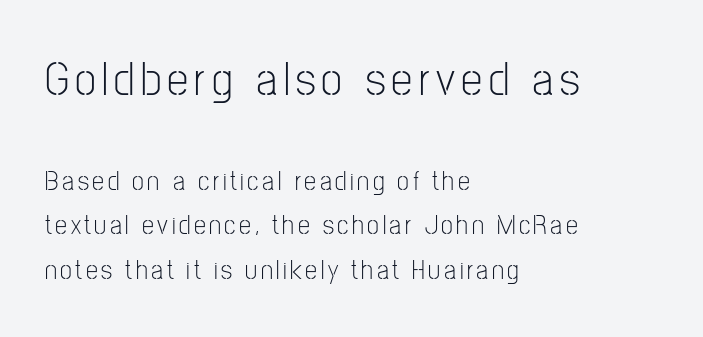
Q: Is the text bold? A: No.
Q: Is the text italic (slanted)? A: No, it is upright.
Q: Is the typeface a serif or a sans-serif typeface? A: Sans-serif.
Q: Is the text underlined? A: No.
Q: How is the paragraph aligned? A: Left-aligned.
Q: Is the spacing between lines tight, normal or loose? A: Normal.
Q: Which block of text is set in a larger size, the first (top) or the second (bottom)? A: The first (top) one.
Q: Width (condensed, normal, or wide)? A: Condensed.
Q: Stroke contrast? A: Low.
Q: x-height? A: Medium.
Q: Monospaced? A: No.
